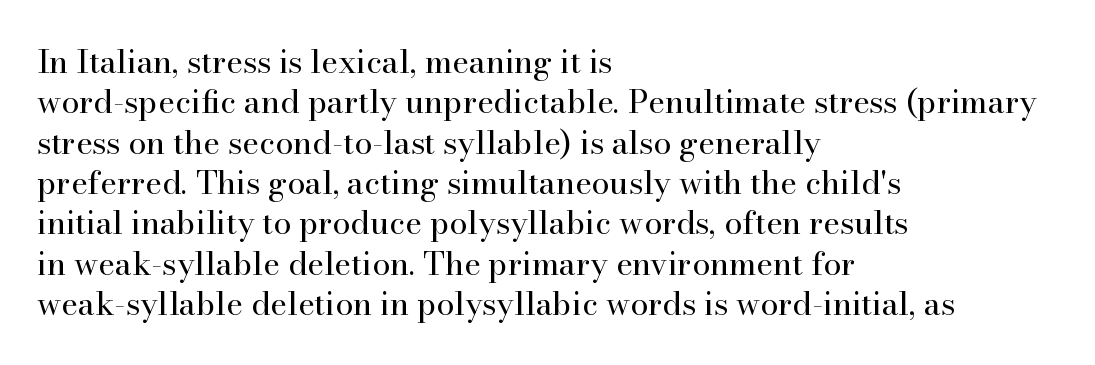
In terms of posture, this sample is upright. The vertical gap from one line to the next is medium. The strokes are not fattened; the text isn't bold. You could not count columns in this text — the font is proportionally spaced. The words here are not underlined.
